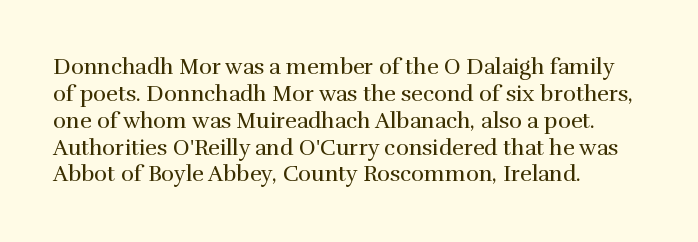
The image shows 22 px text type, upright; set left-aligned, line spacing 1.22x, normal letter spacing, not underlined.
